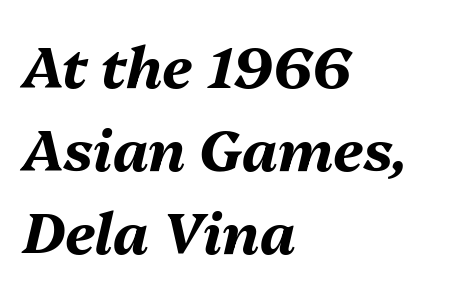
The image shows 57 px bold type, italic (leaning right); set left-aligned, normal line spacing (1.46x), normal letter spacing, not underlined; medium stroke contrast and a medium x-height.
